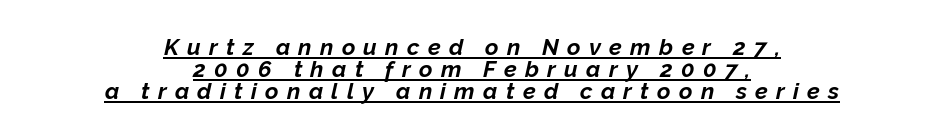
Q: Is the text bold? A: Yes.
Q: Is the text italic (slanted)? A: Yes, it leans right by about 12 degrees.
Q: Is the text underlined? A: Yes.
Q: How is the paragraph aligned? A: Centered.
Q: Is the spacing between letters normal or unusually wide? A: Unusually wide.
Q: Is the spacing between lines tight, normal or loose? A: Tight.
